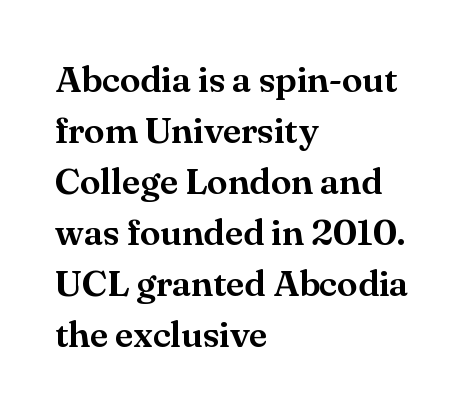
Descenders hang freely into open space. In terms of letterspacing, this is plain default setting. The letters stand straight up with perfectly vertical stems. You could not count columns in this text — the font is proportionally spaced.
